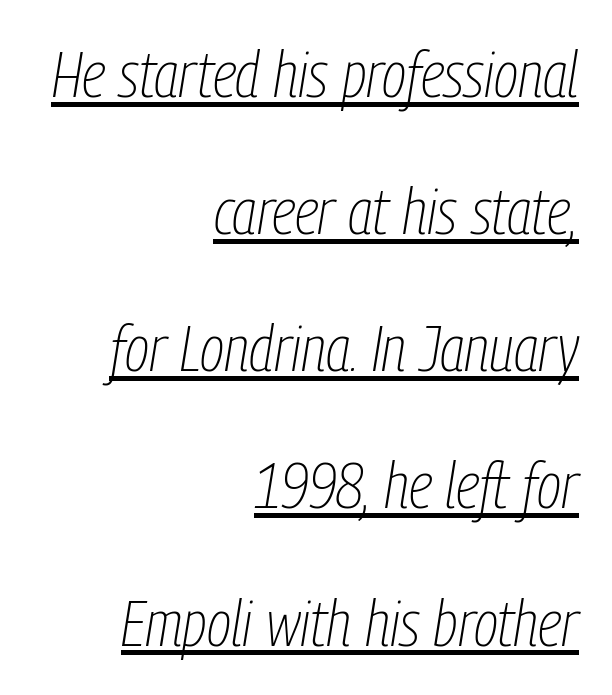
{"italic": "yes", "lean": "right", "slant_degrees": 9, "bold": "no", "weight": "thin", "width": "condensed", "stroke_contrast": "low", "x_height": "medium", "monospaced": "no", "underline": "yes", "align": "right", "line_spacing": "loose", "line_spacing_ratio": 2.11, "letter_spacing": "normal", "letter_spacing_em": 0.0, "glyph_px": 65}
